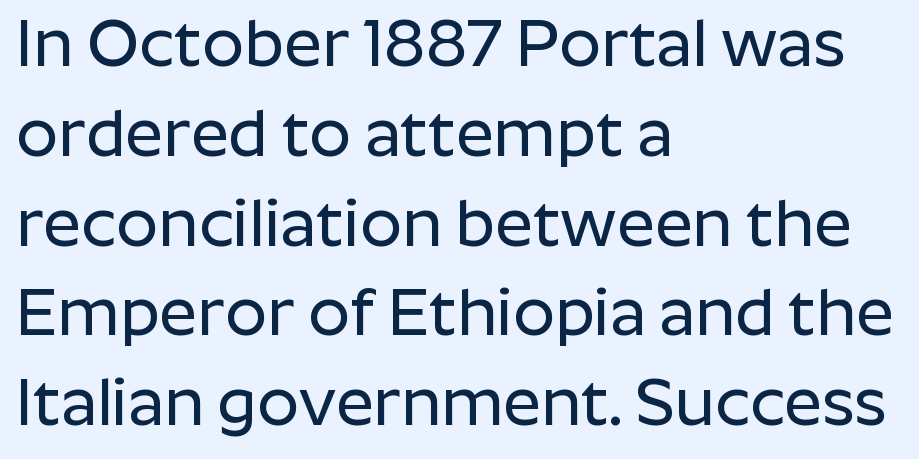
Looks like regular typesetting: each glyph gets only the width it needs. Tracking here is standard; glyphs follow each other at the usual distance. Line spacing here is normal. Note: no serifs on the glyphs.
